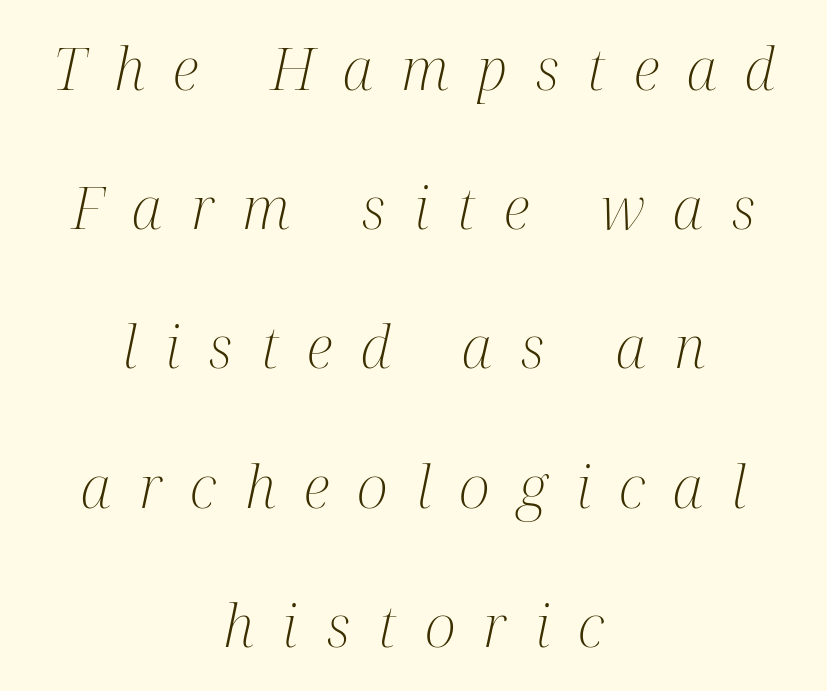
The image shows 59 px light, condensed serif type, italic (leaning right); set centered, loose line spacing (2.36x), unusually wide letter spacing (+0.48 em), not underlined; medium stroke contrast and a medium x-height.
